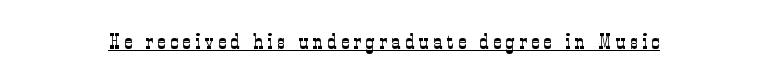
{"italic": "no", "bold": "no", "underline": "yes", "letter_spacing": "wide", "letter_spacing_em": 0.21, "glyph_px": 22}
